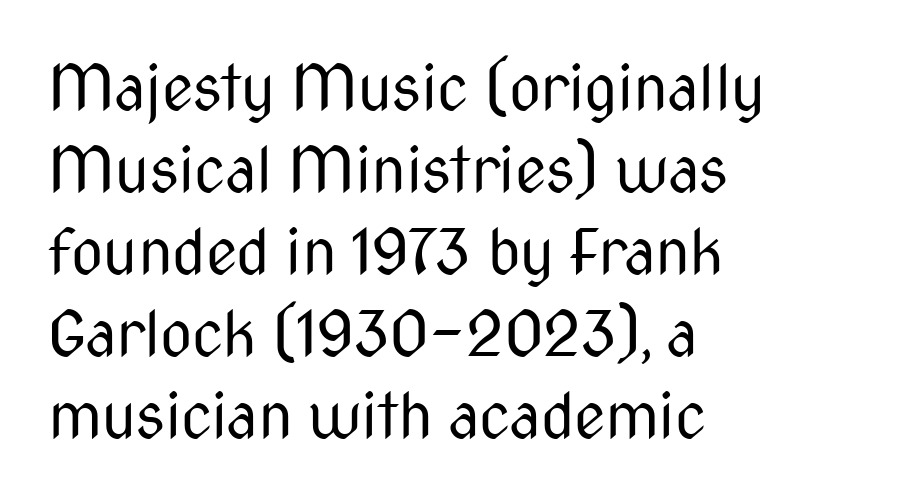
{"serif": "no", "italic": "no", "bold": "no", "weight": "regular", "width": "condensed", "stroke_contrast": "medium", "x_height": "medium", "monospaced": "no", "underline": "no", "align": "left", "line_spacing": "normal", "line_spacing_ratio": 1.3, "letter_spacing": "normal", "letter_spacing_em": 0.0, "glyph_px": 63}
